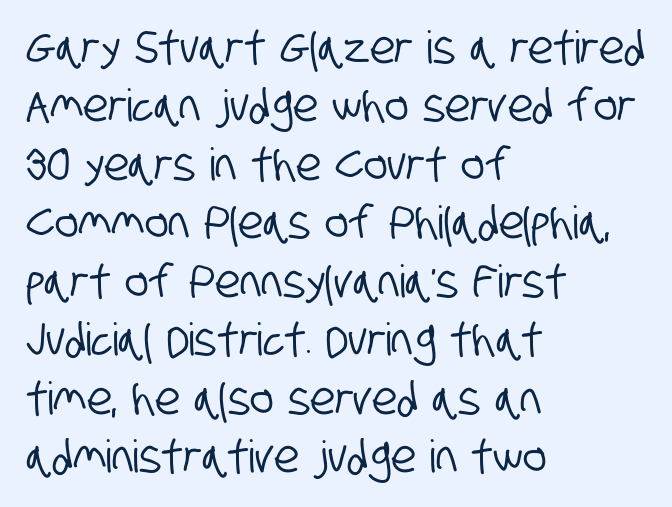
{"serif": "no", "width": "condensed", "stroke_contrast": "low", "x_height": "large", "monospaced": "no", "underline": "no", "align": "left", "line_spacing": "normal", "line_spacing_ratio": 1.3, "letter_spacing": "normal", "letter_spacing_em": 0.0, "glyph_px": 45}
